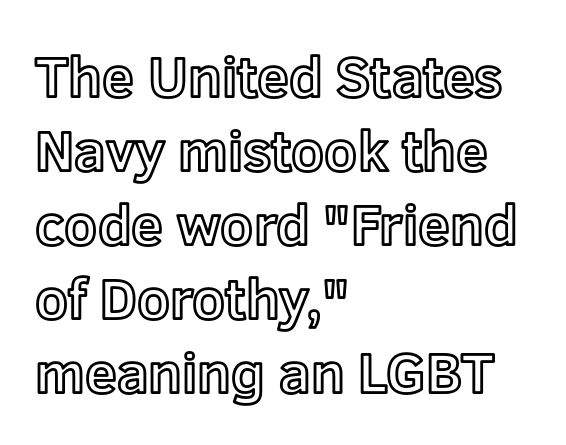
Q: Is the text italic (slanted)? A: No, it is upright.
Q: Is the text underlined? A: No.
Q: How is the paragraph aligned? A: Left-aligned.
Q: Is the spacing between letters normal or unusually wide? A: Normal.
Q: Is the spacing between lines tight, normal or loose? A: Normal.
Q: Width (condensed, normal, or wide)? A: Normal.
Q: x-height? A: Medium.
Q: Monospaced? A: No.
